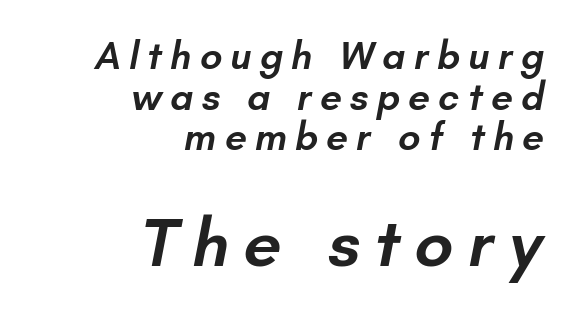
The more generous point size was reserved for the lower chunk. Is the block centered? No — it sits flush against the right margin. Semibold letterforms, between regular and bold. Do the characters align in a grid? No, the font is proportional. The type family on display is of the sans-serif kind.
